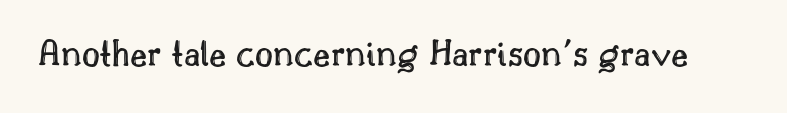
{"italic": "no", "width": "normal", "x_height": "small", "monospaced": "no", "underline": "no", "letter_spacing": "normal", "letter_spacing_em": 0.0, "glyph_px": 39}
